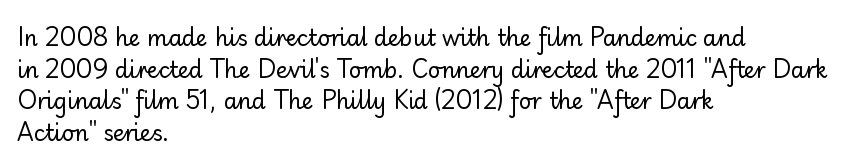
{"italic": "no", "bold": "no", "underline": "no", "align": "left", "line_spacing": "normal", "line_spacing_ratio": 1.44, "letter_spacing": "normal", "letter_spacing_em": 0.0, "glyph_px": 22}
